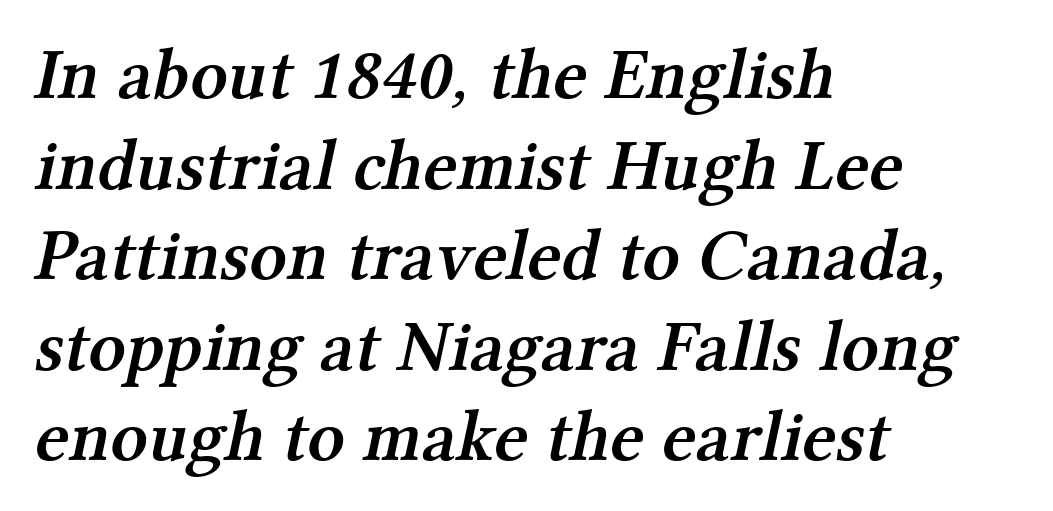
The image shows 73 px semibold serif type; set left-aligned, line spacing 1.24x, normal letter spacing, not underlined; medium stroke contrast and a medium x-height.
